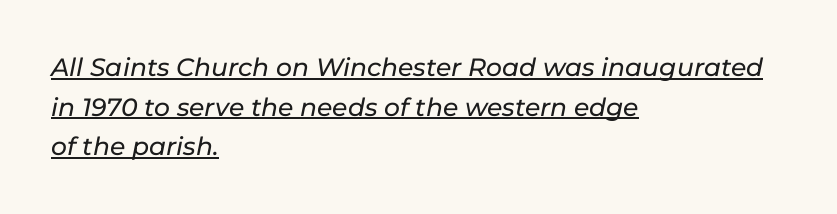
Q: Is the text italic (slanted)? A: Yes, it leans right by about 11 degrees.
Q: Is the text underlined? A: Yes.
Q: How is the paragraph aligned? A: Left-aligned.
Q: Is the spacing between letters normal or unusually wide? A: Normal.
Q: Is the spacing between lines tight, normal or loose? A: Normal.
